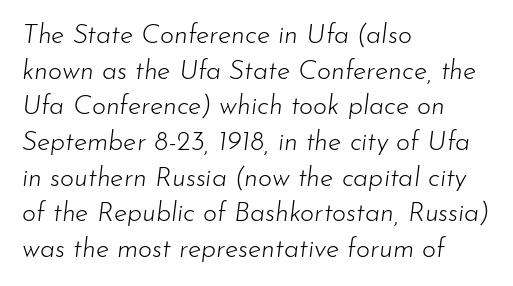
Honestly, there is no underline to notice here at all. Short note: letters normally spaced. Horizontal alignment here is leftward, the default for most running prose. Is there much room between lines? A standard amount, neither cramped nor airy. No heavy texture on the line: the type isn't bold. Does the lettering tilt? It does — this is italic.
